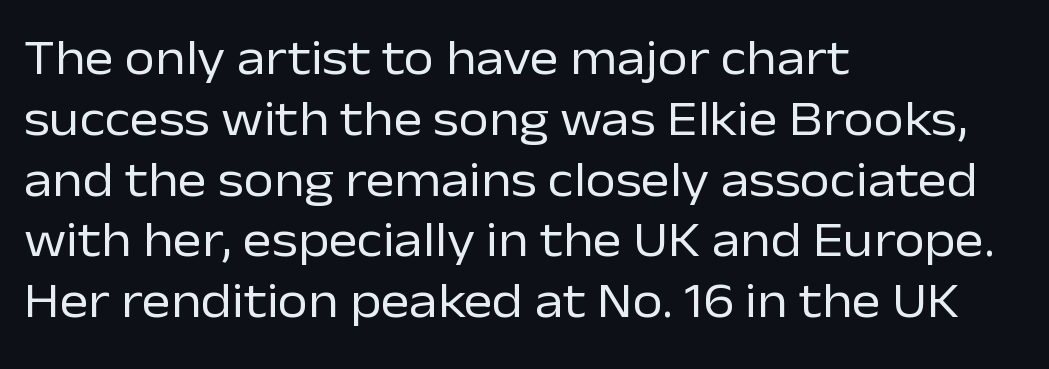
Character widths vary here, with narrow letters taking less room than wide ones. The type family on display is of the sans-serif kind. Each stroke keeps to a modest, everyday thickness or less. Visually the block forms a straight wall on the left and a jagged coastline on the right.
